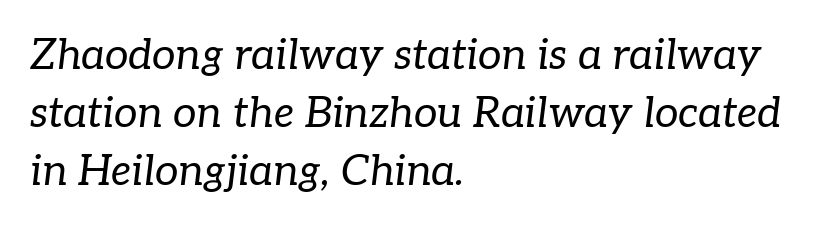
The image shows 42 px regular-weight serif type, italic (leaning right); set left-aligned, normal line spacing (1.38x), normal letter spacing, not underlined; low stroke contrast and a medium x-height.
